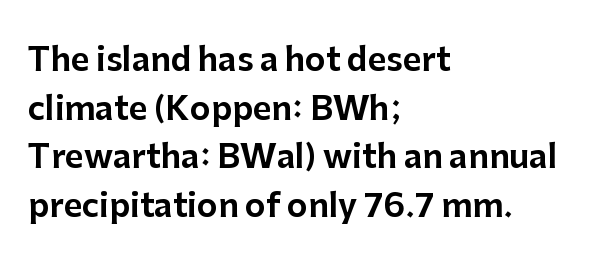
Caption: multi-line text, flush left, ragged right. The gaps between neighbouring characters are ordinary and unremarkable. Unmarked baselines from the first word to the last. The font family rendered here belongs to the sans-serif group.
